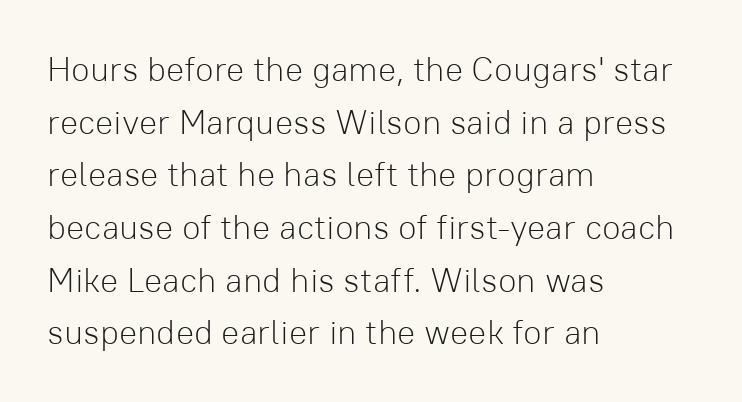
Q: Is the text bold? A: No.
Q: Is the text italic (slanted)? A: No, it is upright.
Q: Is the typeface a serif or a sans-serif typeface? A: Sans-serif.
Q: Is the text underlined? A: No.
Q: How is the paragraph aligned? A: Left-aligned.
Q: Is the spacing between letters normal or unusually wide? A: Normal.
Q: Is the spacing between lines tight, normal or loose? A: Normal.
Q: Width (condensed, normal, or wide)? A: Normal.
Q: Stroke contrast? A: Low.
Q: x-height? A: Medium.
Q: Monospaced? A: No.
